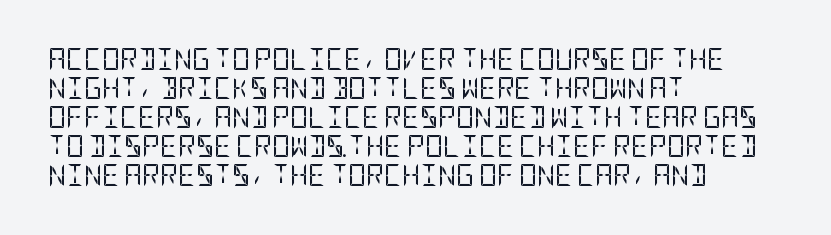
Q: Is the text bold? A: No.
Q: Is the text italic (slanted)? A: No, it is upright.
Q: Is the text underlined? A: No.
Q: How is the paragraph aligned? A: Left-aligned.
Q: Is the spacing between letters normal or unusually wide? A: Normal.
Q: Is the spacing between lines tight, normal or loose? A: Normal.
